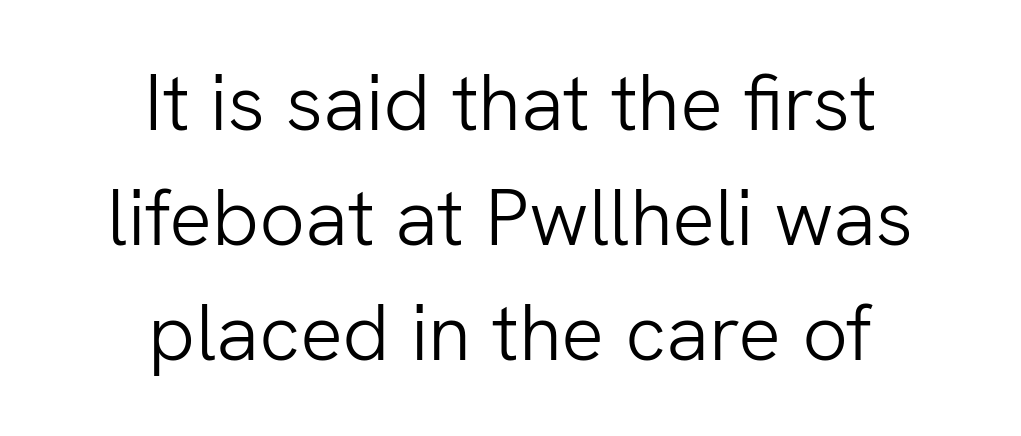
Q: Is the text bold? A: No.
Q: Is the text italic (slanted)? A: No, it is upright.
Q: Is the typeface a serif or a sans-serif typeface? A: Sans-serif.
Q: Is the text underlined? A: No.
Q: How is the paragraph aligned? A: Centered.
Q: Is the spacing between letters normal or unusually wide? A: Normal.
Q: Is the spacing between lines tight, normal or loose? A: Normal.
Q: Width (condensed, normal, or wide)? A: Normal.
Q: Stroke contrast? A: Low.
Q: x-height? A: Medium.
Q: Monospaced? A: No.
